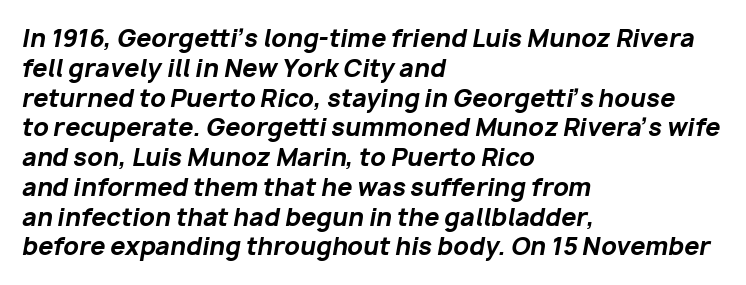
Words float on clear page, feet unadorned. The whole block is typeset with a tilt. On the weight axis this lands at bold, roughly 700. No extra tracking has been applied to these lines. All the whitespace from short lines collects on the right.
